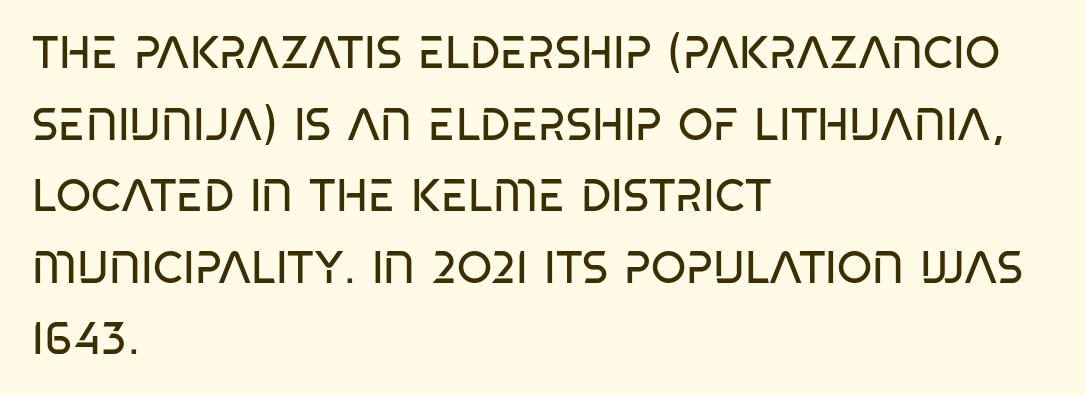
The type sits square on the baseline with zero lean. This is sans-serif lettering, the kind often seen on screens and signage. Words appear dense and cohesive because spacing is normal. Do the characters align in a grid? No, the font is proportional. Only glyphs here, with clear space below each row.
